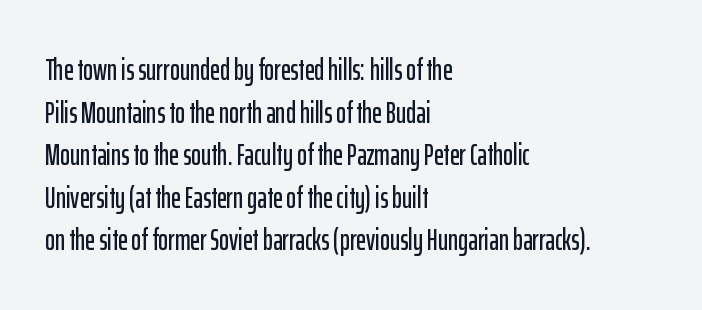
The image shows 30 px condensed sans-serif type, upright; set left-aligned, normal line spacing (1.42x), normal letter spacing, not underlined; low stroke contrast and a medium x-height.
